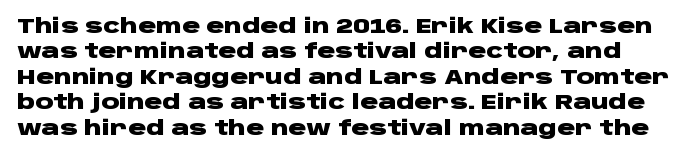
{"italic": "no", "bold": "yes", "underline": "no", "line_spacing": "normal", "line_spacing_ratio": 1.27, "letter_spacing": "normal", "letter_spacing_em": 0.0, "glyph_px": 20}
